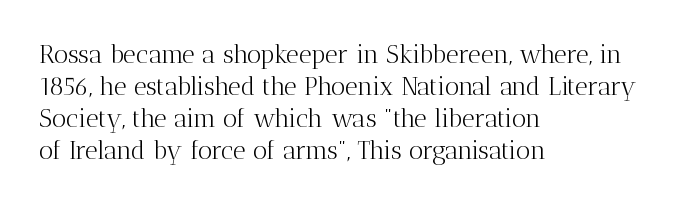
Q: Is the text bold? A: No.
Q: Is the text italic (slanted)? A: No, it is upright.
Q: Is the text underlined? A: No.
Q: How is the paragraph aligned? A: Left-aligned.
Q: Is the spacing between letters normal or unusually wide? A: Normal.
Q: Is the spacing between lines tight, normal or loose? A: Normal.
